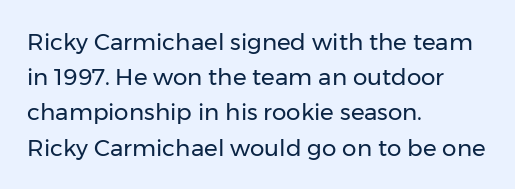
A typesetter would call this leading conventional body-copy spacing. Casual observation: everything's shoved over to the left. Counters stay open thanks to moderate or lighter strokes. The lettering stays uniformly vertical, giving the passage a roman look. No extra tracking has been applied to these lines. The gap between lines stays unmarked.
